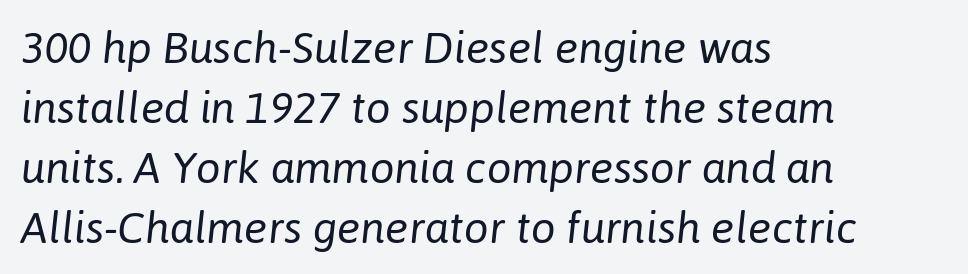
The image shows 44 px regular-weight type, italic (leaning right); set left-aligned, normal line spacing (1.36x), normal letter spacing, not underlined; low stroke contrast and a medium x-height.
